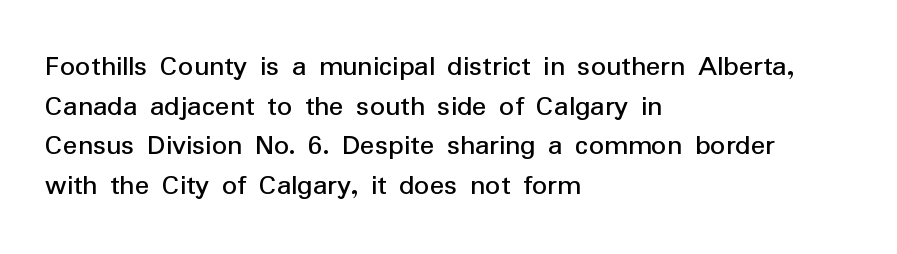
{"serif": "no", "italic": "no", "bold": "no", "weight": "regular", "width": "normal", "stroke_contrast": "low", "x_height": "medium", "monospaced": "no", "underline": "no", "align": "left", "line_spacing": "normal", "line_spacing_ratio": 1.32, "letter_spacing": "normal", "letter_spacing_em": 0.0, "glyph_px": 30}
